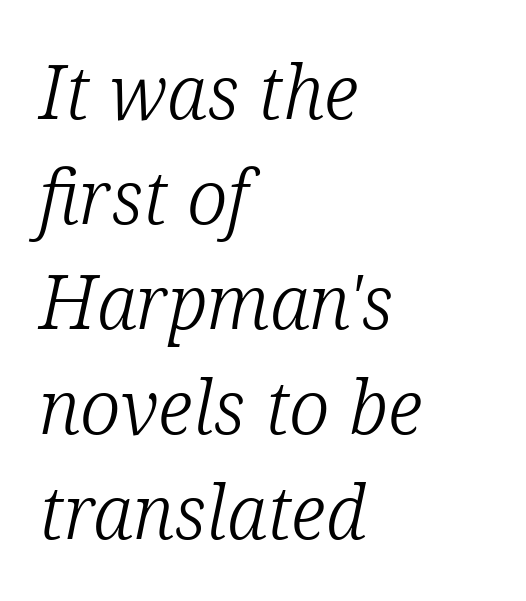
Q: Is the text bold? A: No.
Q: Is the text italic (slanted)? A: Yes, it leans right by about 12 degrees.
Q: Is the typeface a serif or a sans-serif typeface? A: Serif.
Q: Is the text underlined? A: No.
Q: How is the paragraph aligned? A: Left-aligned.
Q: Is the spacing between letters normal or unusually wide? A: Normal.
Q: Is the spacing between lines tight, normal or loose? A: Normal.
Q: Width (condensed, normal, or wide)? A: Normal.
Q: Stroke contrast? A: Low.
Q: x-height? A: Medium.
Q: Monospaced? A: No.
